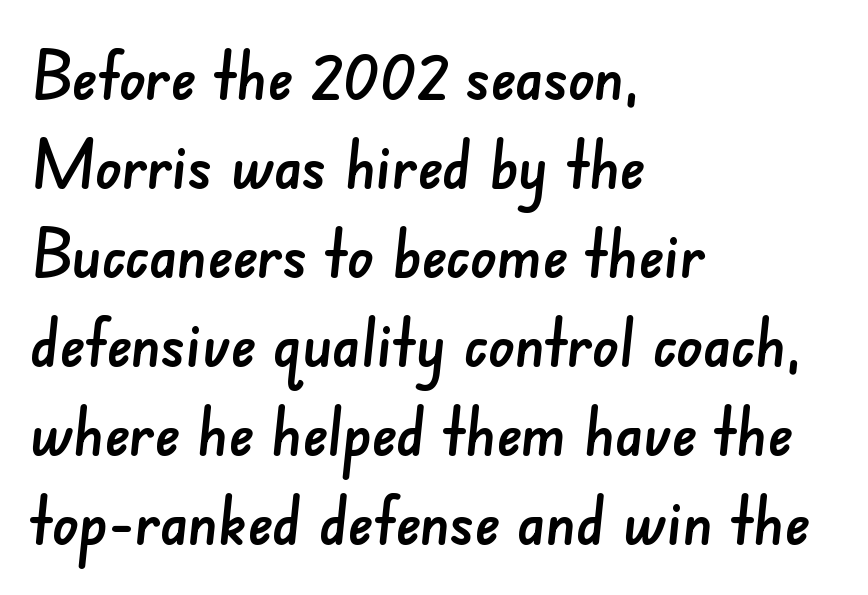
The image shows 66 px sans-serif type; set left-aligned, normal line spacing (1.35x), normal letter spacing, not underlined; low stroke contrast and a small x-height.
